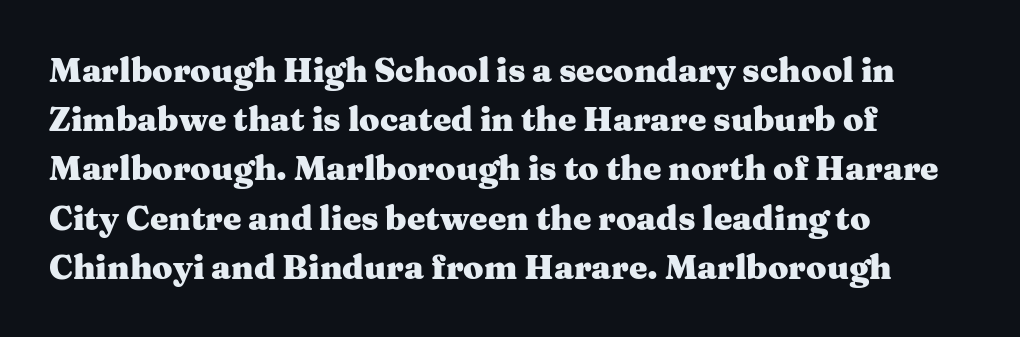
Set as a true bold cut, around the 700 mark. Successive baselines arrive at the customary interval. Notice how the stems are strictly vertical — no italics here. Look at the tracking — it's just the regular setting, nothing added. Is this a fixed-width face? No — the glyphs have proportional, varying widths.
